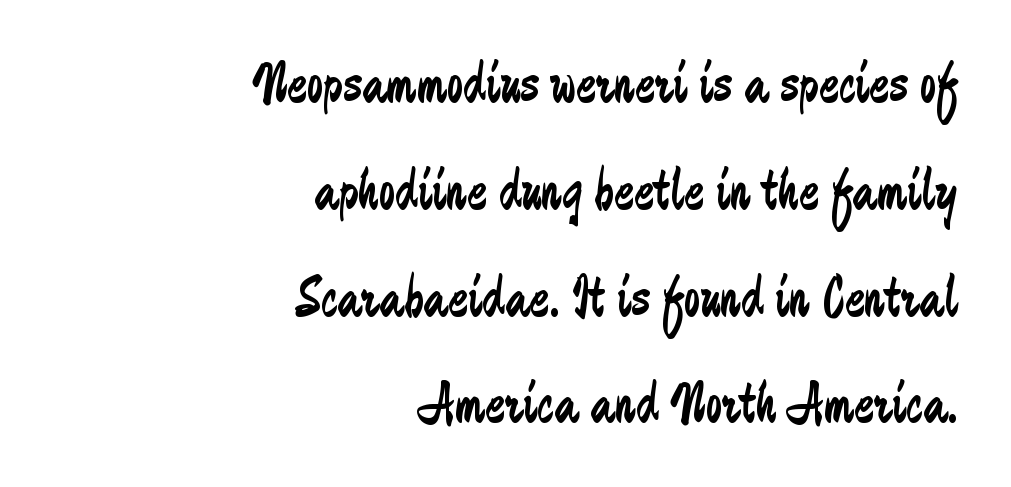
The letters advance in unequal steps, a hallmark of proportional type. Does extra space separate the letters? No, they use regular spacing. Each letter's strokes conclude bluntly, with no projecting serifs. The baseline area is clear.
